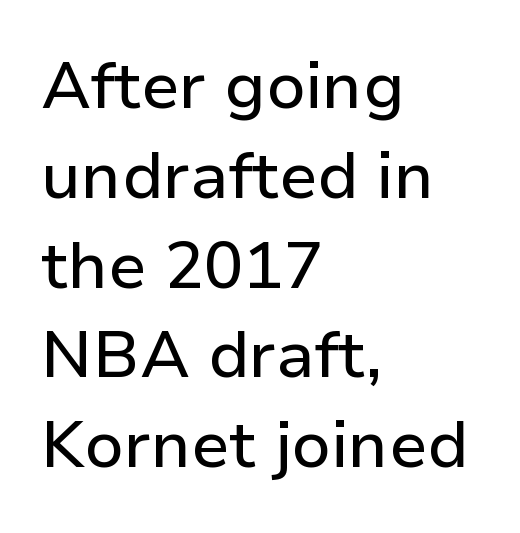
Looks like regular typesetting: each glyph gets only the width it needs. Tracking here is standard; glyphs follow each other at the usual distance. Line spacing here is normal. Note: no serifs on the glyphs.
